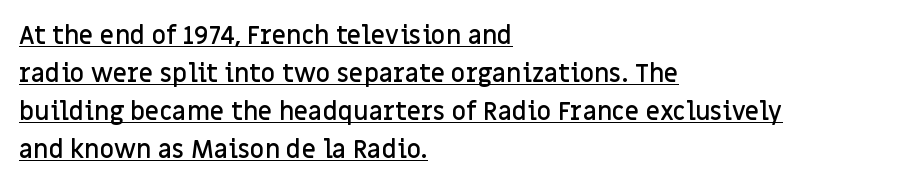
The image shows 25 px text type, upright; set left-aligned, normal line spacing (1.52x), normal letter spacing, underlined.
